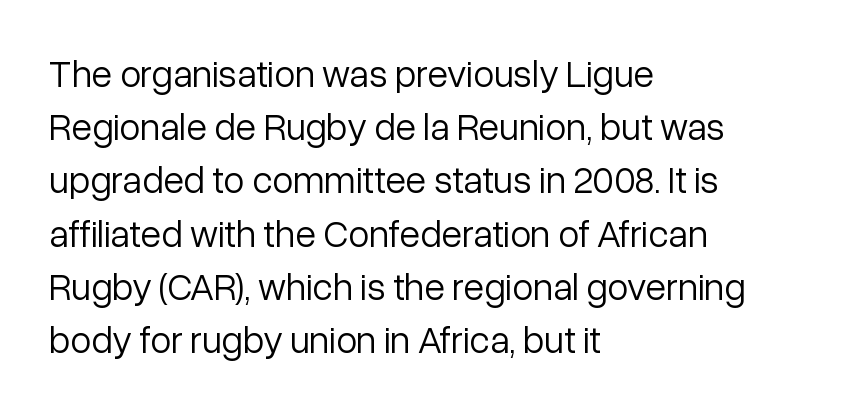
If you measured baseline to baseline, you'd find a middling distance. Is the block centered? No — it sits flush against the left margin. This rendering employs a face without finishing strokes, i.e., a sans-serif. The tracking reads as untouched default to a designer's eye. Has an underline been added? It has not. The rendering uses natural spacing where letterforms have individual widths.
